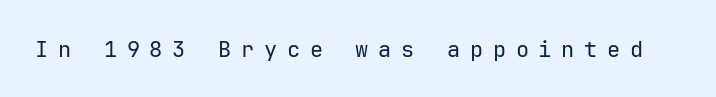
The image shows 22 px text type, upright; set unusually wide letter spacing (+0.44 em), not underlined.
